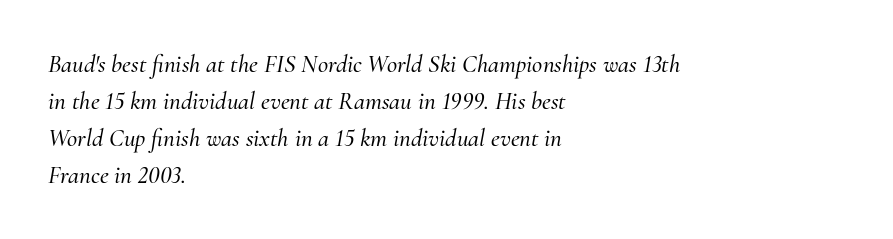
The image shows 25 px text type, italic (leaning right); set left-aligned, normal line spacing (1.48x), normal letter spacing, not underlined.
